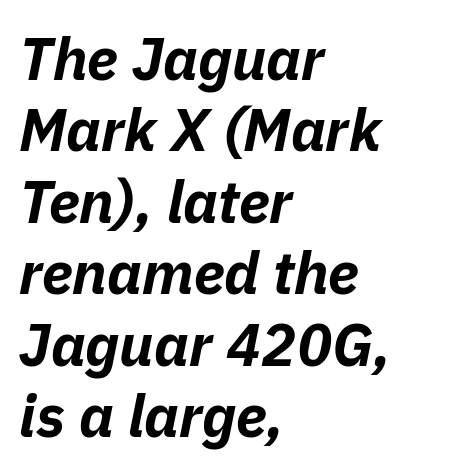
Type without underlining. Nothing unusual about the tracking: characters are spaced as the font intends. The setting favours the left margin, as ordinary paragraphs usually do. What weight is shown? A full bold with thick strokes. Designer's note — italics engaged.
